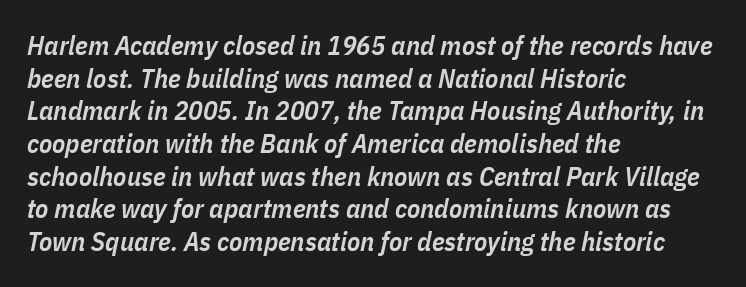
{"italic": "yes", "lean": "right", "slant_degrees": 11, "bold": "semi", "underline": "no", "align": "left", "line_spacing_ratio": 1.21, "letter_spacing": "normal", "letter_spacing_em": 0.0, "glyph_px": 27}
